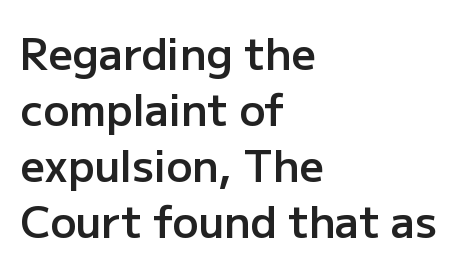
Q: Is the text bold? A: Semi-bold.
Q: Is the text italic (slanted)? A: No, it is upright.
Q: Is the typeface a serif or a sans-serif typeface? A: Sans-serif.
Q: Is the text underlined? A: No.
Q: How is the paragraph aligned? A: Left-aligned.
Q: Is the spacing between letters normal or unusually wide? A: Normal.
Q: Is the spacing between lines tight, normal or loose? A: Normal.
Q: Width (condensed, normal, or wide)? A: Normal.
Q: Stroke contrast? A: Low.
Q: x-height? A: Medium.
Q: Monospaced? A: No.
